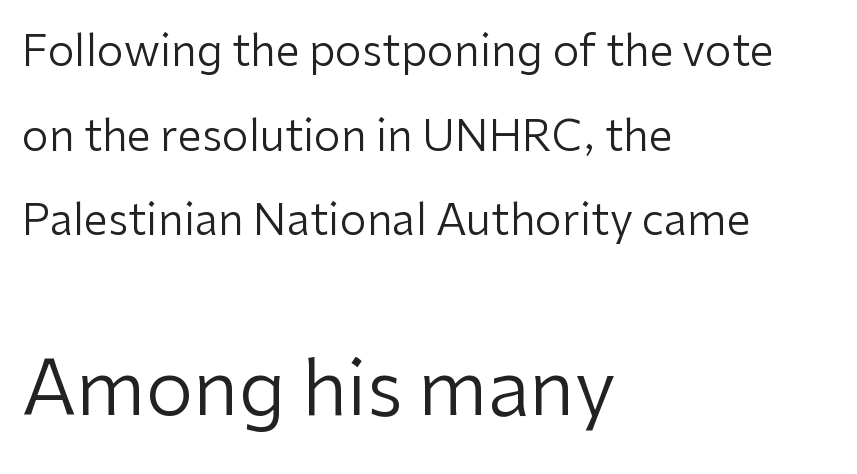
The image shows 76 px regular-weight sans-serif type, upright; set left-aligned, loose line spacing (1.97x), normal letter spacing, not underlined; the second (bottom) block is 1.77x larger; low stroke contrast and a medium x-height.
